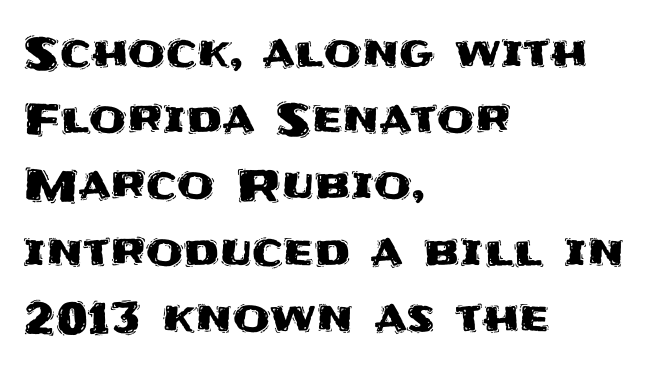
The image shows 43 px sans-serif type, upright; set left-aligned, normal line spacing (1.54x), normal letter spacing, not underlined; medium stroke contrast and a large x-height.
